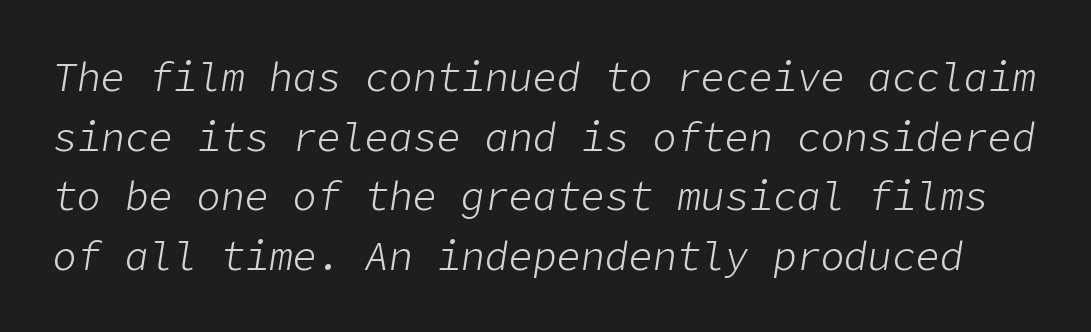
Q: Is the text bold? A: No.
Q: Is the text italic (slanted)? A: Yes, it leans right by about 9 degrees.
Q: Is the text underlined? A: No.
Q: Is the spacing between letters normal or unusually wide? A: Normal.
Q: Is the spacing between lines tight, normal or loose? A: Normal.
Q: Width (condensed, normal, or wide)? A: Normal.
Q: Stroke contrast? A: Low.
Q: x-height? A: Medium.
